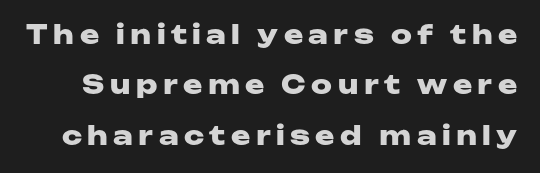
{"italic": "no", "bold": "yes", "underline": "no", "line_spacing": "loose", "line_spacing_ratio": 1.94, "letter_spacing": "wide", "letter_spacing_em": 0.21, "glyph_px": 26}
